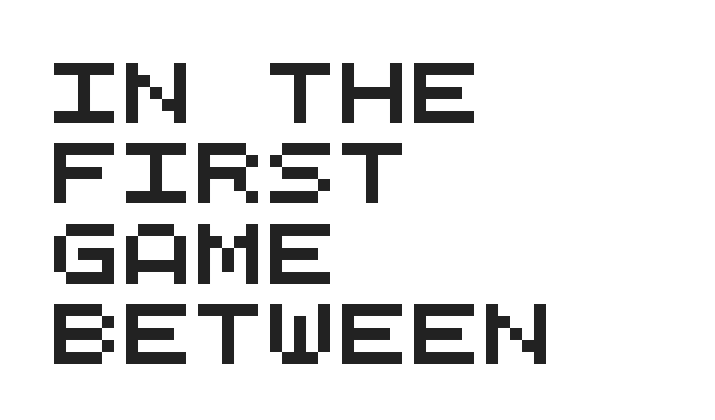
Q: Is the typeface a serif or a sans-serif typeface? A: Sans-serif.
Q: Is the text underlined? A: No.
Q: How is the paragraph aligned? A: Left-aligned.
Q: Is the spacing between letters normal or unusually wide? A: Normal.
Q: Is the spacing between lines tight, normal or loose? A: Normal.
Q: Width (condensed, normal, or wide)? A: Wide.
Q: Stroke contrast? A: Medium.
Q: x-height? A: Large.
Q: Monospaced? A: Yes.
